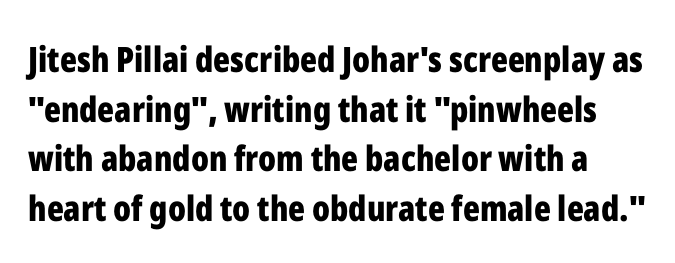
Q: Is the text bold? A: Yes.
Q: Is the text italic (slanted)? A: No, it is upright.
Q: Is the typeface a serif or a sans-serif typeface? A: Sans-serif.
Q: Is the text underlined? A: No.
Q: Is the spacing between letters normal or unusually wide? A: Normal.
Q: Is the spacing between lines tight, normal or loose? A: Normal.
Q: Width (condensed, normal, or wide)? A: Condensed.
Q: Stroke contrast? A: Low.
Q: x-height? A: Medium.
Q: Monospaced? A: No.
